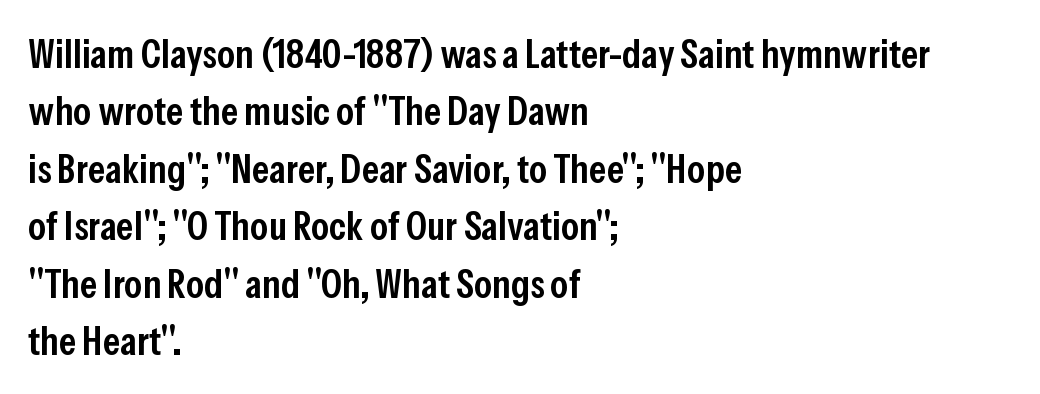
Q: Is the text bold? A: Semi-bold.
Q: Is the text italic (slanted)? A: No, it is upright.
Q: Is the typeface a serif or a sans-serif typeface? A: Sans-serif.
Q: Is the text underlined? A: No.
Q: How is the paragraph aligned? A: Left-aligned.
Q: Is the spacing between letters normal or unusually wide? A: Normal.
Q: Is the spacing between lines tight, normal or loose? A: Normal.
Q: Width (condensed, normal, or wide)? A: Condensed.
Q: Stroke contrast? A: Low.
Q: x-height? A: Medium.
Q: Monospaced? A: No.
